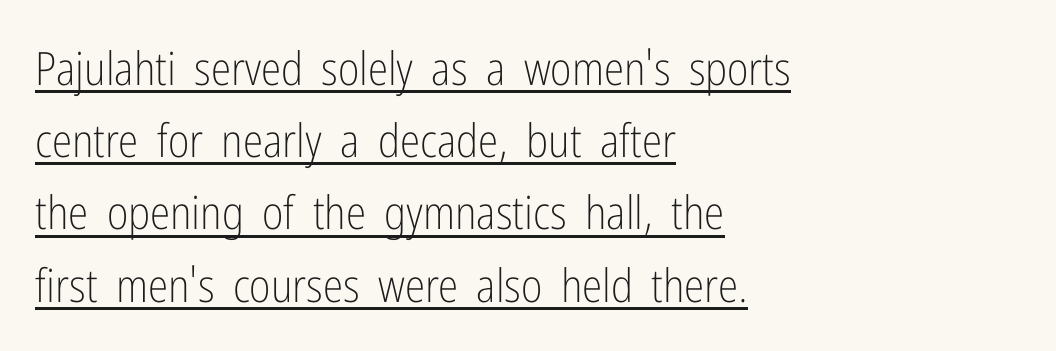
Q: Is the text bold? A: No.
Q: Is the text italic (slanted)? A: No, it is upright.
Q: Is the typeface a serif or a sans-serif typeface? A: Sans-serif.
Q: Is the text underlined? A: Yes.
Q: How is the paragraph aligned? A: Left-aligned.
Q: Is the spacing between letters normal or unusually wide? A: Normal.
Q: Is the spacing between lines tight, normal or loose? A: Normal.
Q: Width (condensed, normal, or wide)? A: Condensed.
Q: Stroke contrast? A: Low.
Q: x-height? A: Medium.
Q: Monospaced? A: No.
